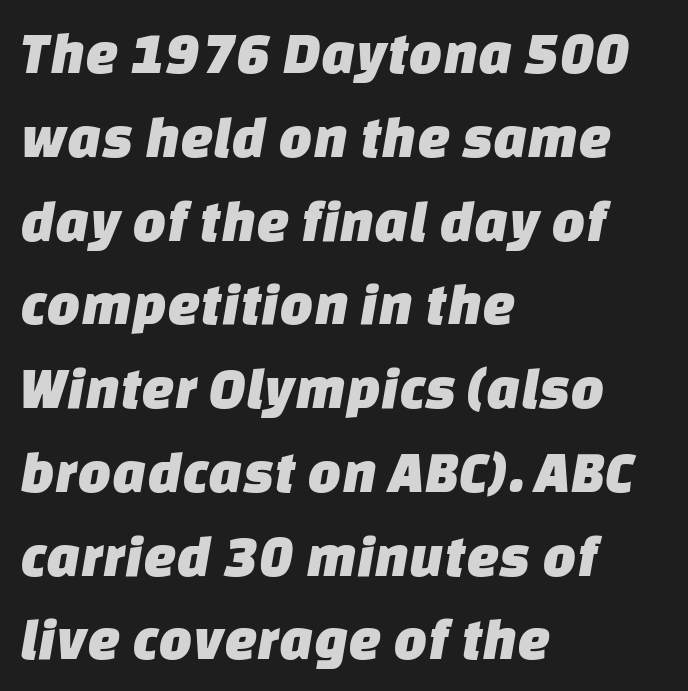
The image shows 59 px sans-serif type; set left-aligned, normal line spacing (1.42x), normal letter spacing, not underlined; low stroke contrast and a large x-height.
